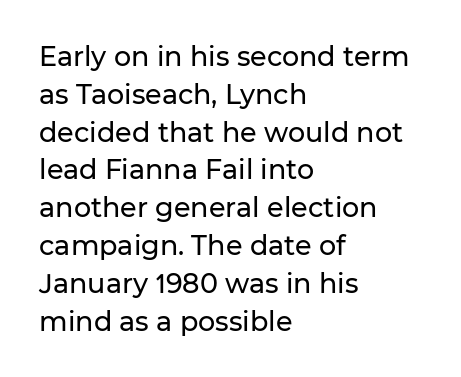
The ragged edge is on the right, which tells us the setting is flush left. Underline: absent. Does the leading feel generous? No, just average. The type is set solid horizontally, with unmodified tracking.
